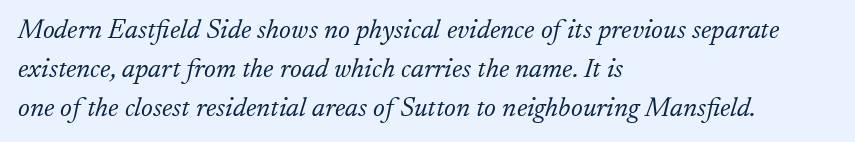
The image shows 27 px text type, italic (leaning right); set left-aligned, normal line spacing (1.44x), normal letter spacing, not underlined.
